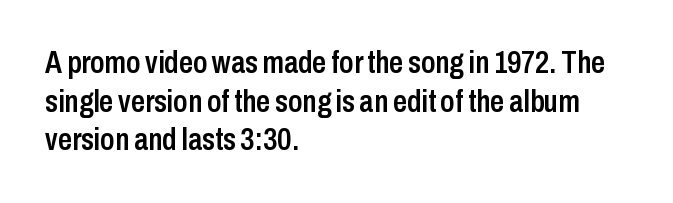
Q: Is the text bold? A: Semi-bold.
Q: Is the text italic (slanted)? A: No, it is upright.
Q: Is the typeface a serif or a sans-serif typeface? A: Sans-serif.
Q: Is the text underlined? A: No.
Q: How is the paragraph aligned? A: Left-aligned.
Q: Is the spacing between letters normal or unusually wide? A: Normal.
Q: Is the spacing between lines tight, normal or loose? A: Normal.
Q: Width (condensed, normal, or wide)? A: Condensed.
Q: Stroke contrast? A: Low.
Q: x-height? A: Medium.
Q: Monospaced? A: No.
